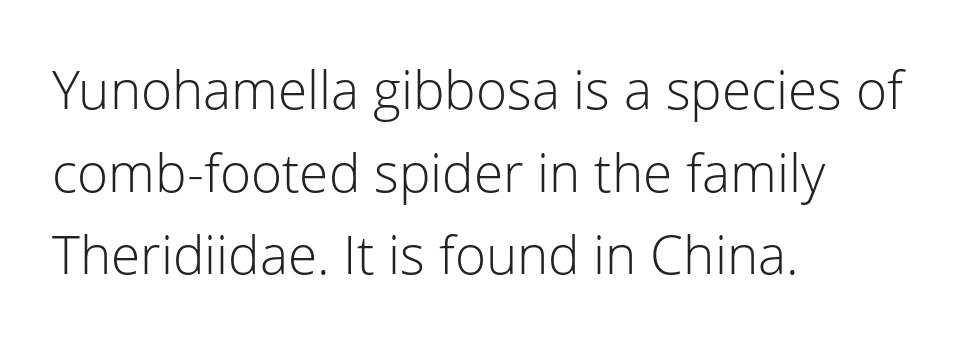
The typeface chosen for these lines omits serifs. The gaps between neighbouring characters are ordinary and unremarkable. The rendering anchors every line to the left-hand side. The glyphs are unaccompanied by any horizontal stroke below them. Whoever set this chose a conventional vertical rhythm. Italic? Not at all — the glyphs are vertical.
